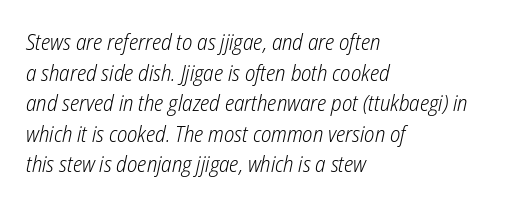
The image shows 22 px text type, italic (leaning right); set left-aligned, normal line spacing (1.39x), normal letter spacing, not underlined.
